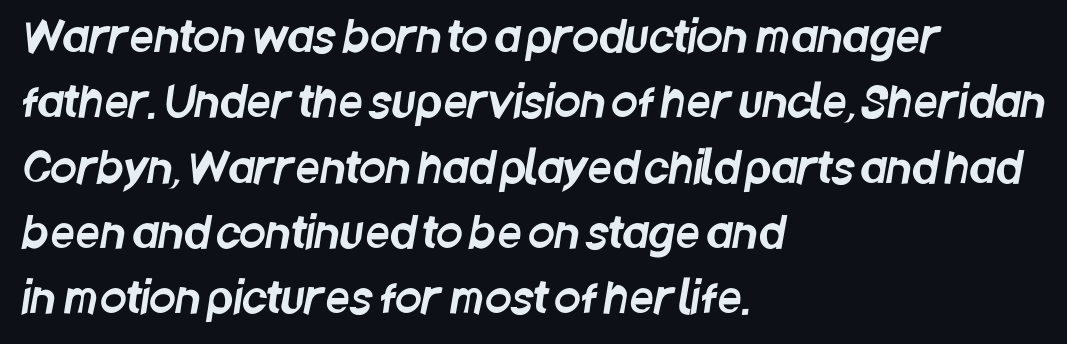
This rendering features lettering with no underline. The type is set solid horizontally, with unmodified tracking. Caption: multi-line text, flush left, ragged right. Notice how descenders clear the ascenders below comfortably — that's standard leading. Font category for this specimen: sans-serif.
